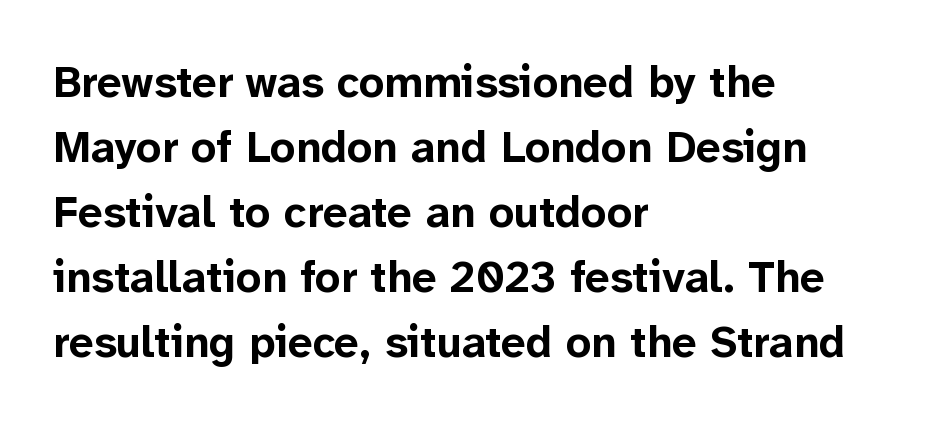
{"serif": "no", "italic": "no", "bold": "yes", "weight": "bold", "width": "normal", "stroke_contrast": "low", "x_height": "medium", "monospaced": "no", "underline": "no", "align": "left", "line_spacing": "normal", "line_spacing_ratio": 1.48, "letter_spacing": "normal", "letter_spacing_em": 0.0, "glyph_px": 44}
